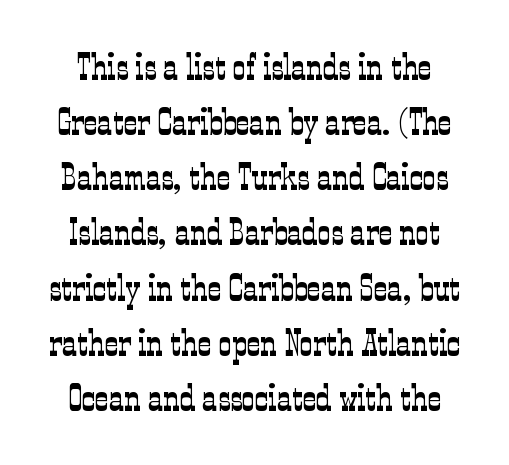
{"serif": "yes", "italic": "no", "bold": "no", "weight": "light", "width": "condensed", "stroke_contrast": "low", "x_height": "medium", "monospaced": "no", "underline": "no", "line_spacing": "normal", "line_spacing_ratio": 1.49, "letter_spacing": "normal", "letter_spacing_em": 0.0, "glyph_px": 37}
